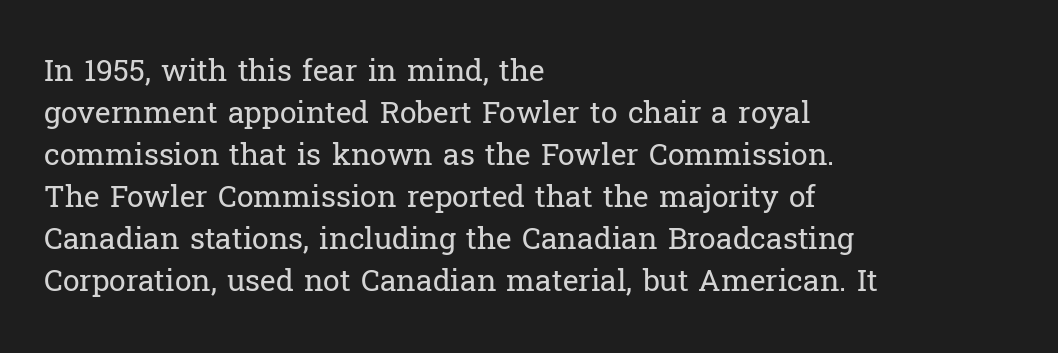
Q: Is the text bold? A: No.
Q: Is the text italic (slanted)? A: No, it is upright.
Q: Is the typeface a serif or a sans-serif typeface? A: Serif.
Q: Is the text underlined? A: No.
Q: How is the paragraph aligned? A: Left-aligned.
Q: Is the spacing between letters normal or unusually wide? A: Normal.
Q: Is the spacing between lines tight, normal or loose? A: Normal.
Q: Width (condensed, normal, or wide)? A: Normal.
Q: Stroke contrast? A: Low.
Q: x-height? A: Medium.
Q: Monospaced? A: No.
